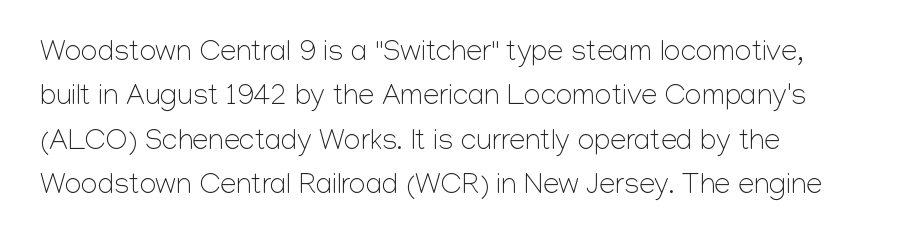
{"serif": "no", "italic": "no", "bold": "no", "weight": "light", "width": "normal", "stroke_contrast": "low", "x_height": "medium", "monospaced": "no", "underline": "no", "align": "left", "line_spacing": "normal", "line_spacing_ratio": 1.53, "letter_spacing": "normal", "letter_spacing_em": 0.0, "glyph_px": 29}
